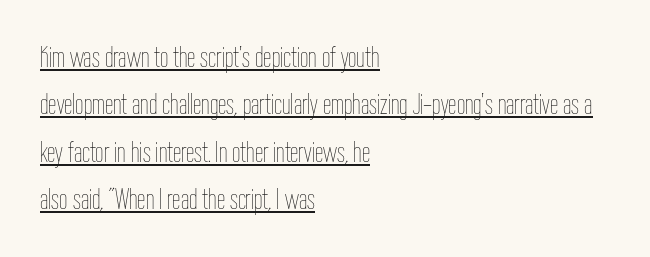
Looks like regular typesetting: each glyph gets only the width it needs. Tall strokes in this sample are plumb rather than angled. Compared with a centered layout, this one pins lines to the left instead. The letterforms sit shoulder to shoulder at normal distance. No letter is thick-stroked: the sample isn't bold. The designer left line spacing at the default.
